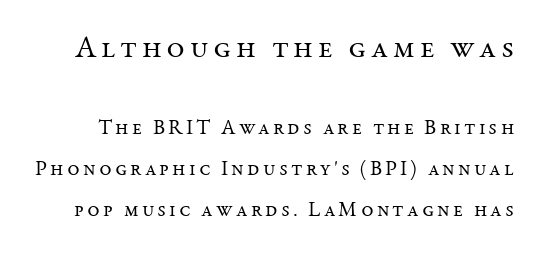
The image shows 31 px regular-weight serif type, upright; set loose line spacing (1.95x), not underlined; the first (top) block is 1.48x larger; medium stroke contrast and a medium x-height.
